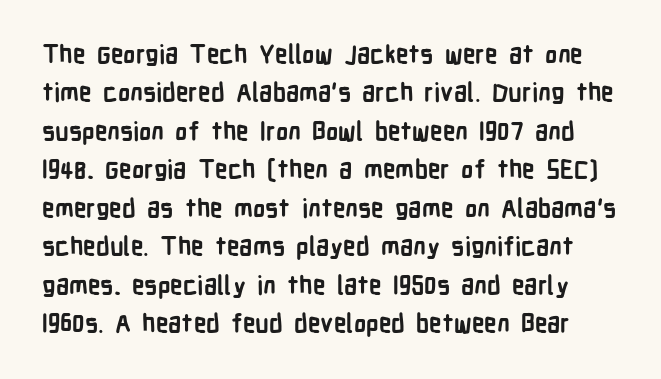
The image shows 25 px bold type, upright; set normal line spacing (1.54x), normal letter spacing, not underlined.
